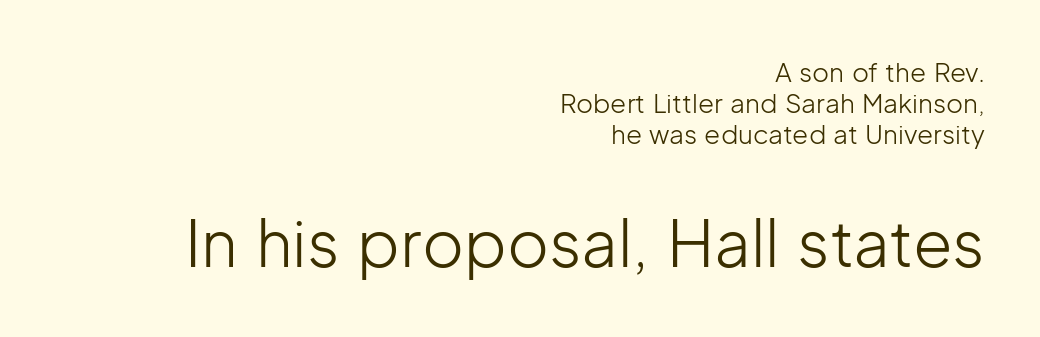
Q: Is the text bold? A: No.
Q: Is the text italic (slanted)? A: No, it is upright.
Q: Is the typeface a serif or a sans-serif typeface? A: Sans-serif.
Q: Is the text underlined? A: No.
Q: How is the paragraph aligned? A: Right-aligned.
Q: Is the spacing between letters normal or unusually wide? A: Normal.
Q: Which block of text is set in a larger size, the first (top) or the second (bottom)? A: The second (bottom) one.
Q: Width (condensed, normal, or wide)? A: Normal.
Q: Stroke contrast? A: Low.
Q: x-height? A: Medium.
Q: Monospaced? A: No.
